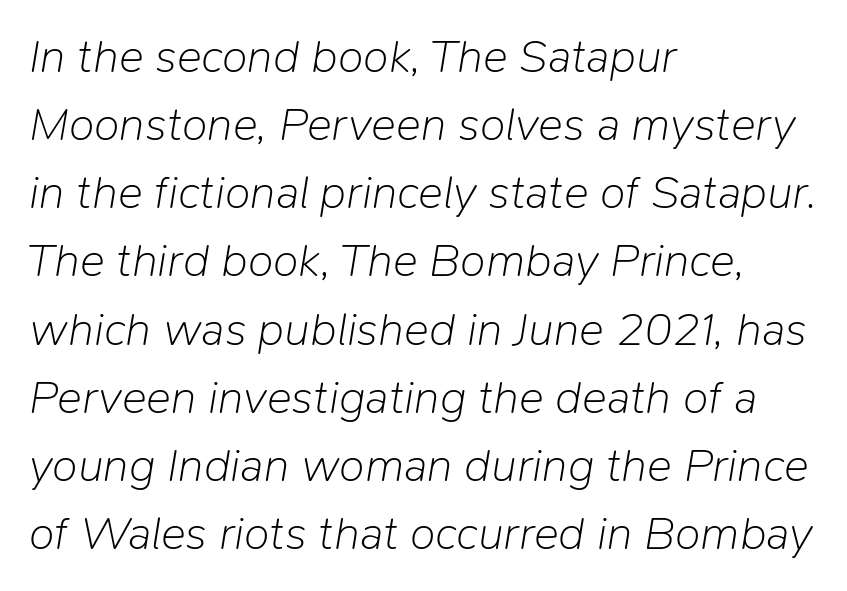
The image shows 47 px light type, italic (leaning right); set left-aligned, normal line spacing (1.45x), normal letter spacing, not underlined; low stroke contrast and a medium x-height.
